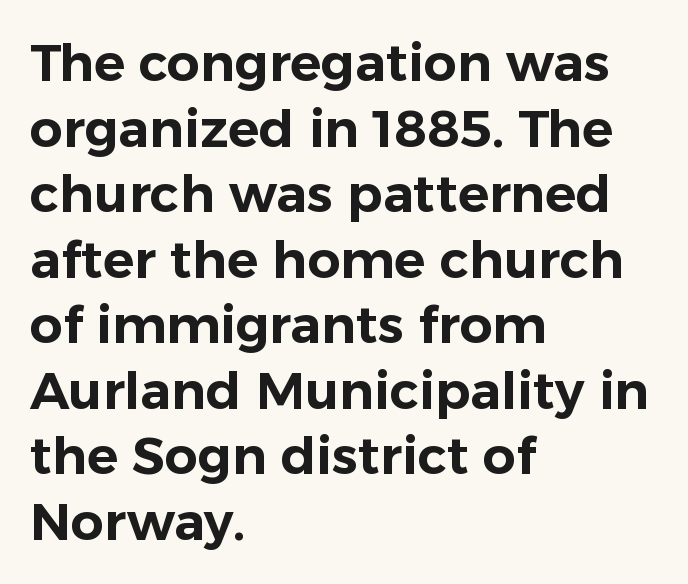
Spacing verdict: proportional, widths tailored to each character. This is the regular roman posture of the typeface. Normally led — the rows are evenly, conventionally spaced. Letters rest on an invisible, unmarked baseline.
